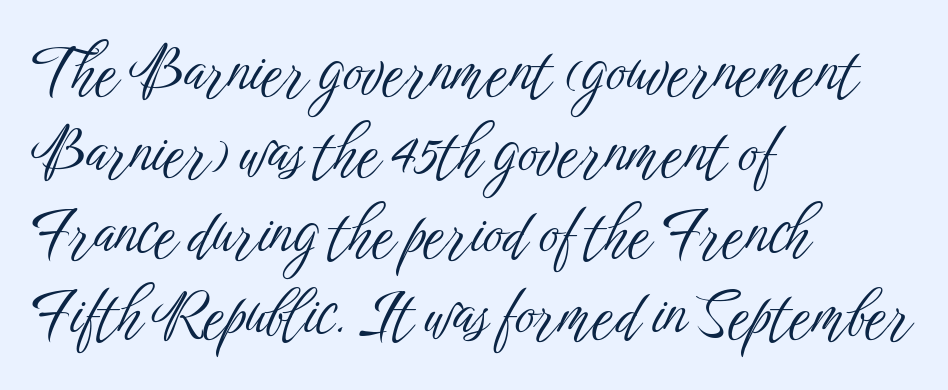
The image shows 61 px light, condensed sans-serif type; set left-aligned, normal line spacing (1.33x), normal letter spacing, not underlined; low stroke contrast and a medium x-height.
